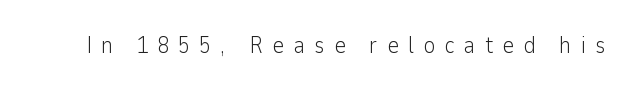
Q: Is the text bold? A: No.
Q: Is the text italic (slanted)? A: No, it is upright.
Q: Is the text underlined? A: No.
Q: Is the spacing between letters normal or unusually wide? A: Unusually wide.
